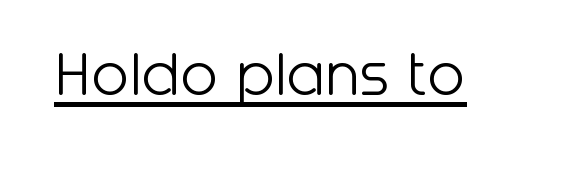
Quick note: underline on. Classification — sans serif. Weight class: somewhere from thin through regular. Note the varied advance widths — an 'i' is clearly narrower than an 'm'.
